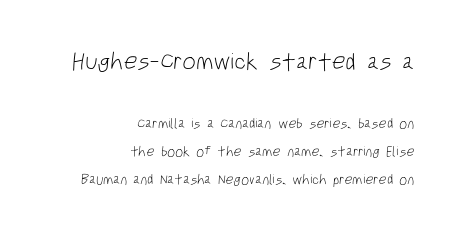
The line-height multiplier appears high, well above default. Heaviness? Minimal to ordinary, like unemphasized prose. Descender tails drop into unmarked territory. Here the glyphs are tracked normally, forming tight word shapes.
